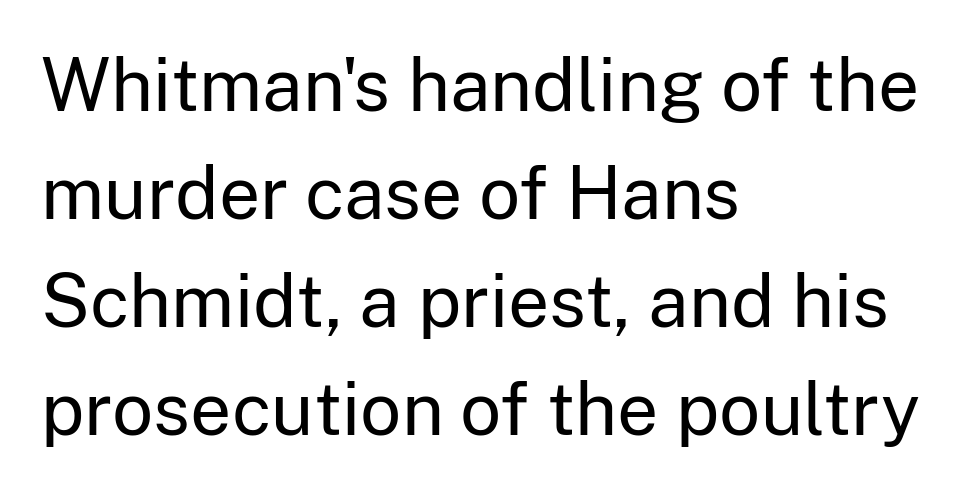
{"serif": "no", "italic": "no", "bold": "no", "weight": "regular", "width": "normal", "stroke_contrast": "low", "x_height": "medium", "monospaced": "no", "underline": "no", "align": "left", "line_spacing": "normal", "line_spacing_ratio": 1.48, "letter_spacing": "normal", "letter_spacing_em": 0.0, "glyph_px": 73}
